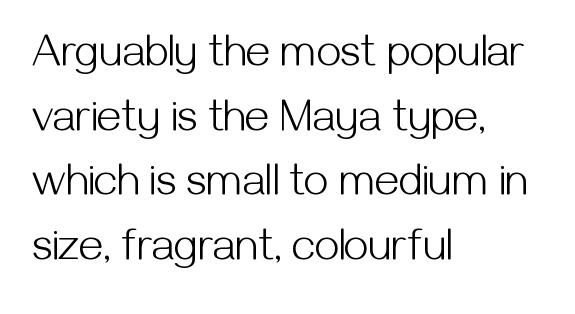
Teacher's note: observe the even left margin — that is flush-left alignment. Lines of text with bare space underneath. Nothing unusual about the tracking: characters are spaced as the font intends. You could not count columns in this text — the font is proportionally spaced.
